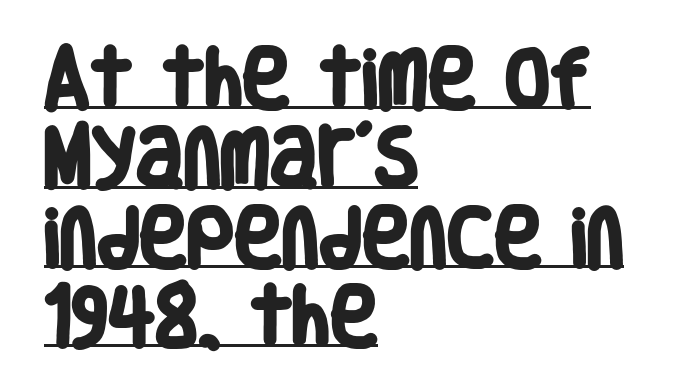
{"serif": "no", "bold": "yes", "weight": "heavy", "width": "condensed", "stroke_contrast": "low", "x_height": "large", "monospaced": "no", "underline": "yes", "align": "left", "line_spacing_ratio": 1.22, "letter_spacing": "normal", "letter_spacing_em": 0.0, "glyph_px": 65}
